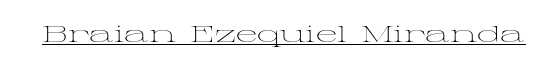
The image shows 23 px text type, upright; set normal letter spacing, underlined.
